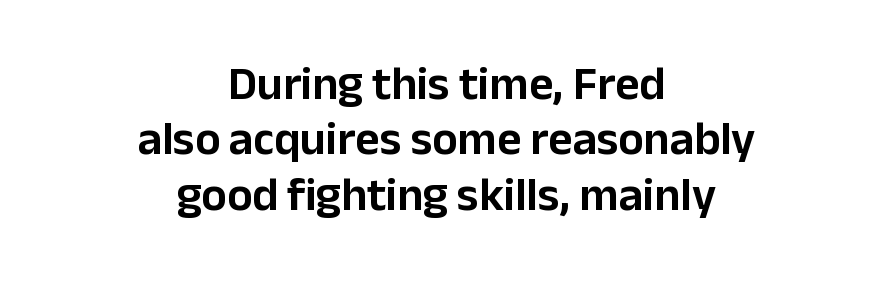
Q: Is the text italic (slanted)? A: No, it is upright.
Q: Is the typeface a serif or a sans-serif typeface? A: Sans-serif.
Q: Is the text underlined? A: No.
Q: How is the paragraph aligned? A: Centered.
Q: Is the spacing between letters normal or unusually wide? A: Normal.
Q: Width (condensed, normal, or wide)? A: Normal.
Q: Stroke contrast? A: Low.
Q: x-height? A: Medium.
Q: Monospaced? A: No.
